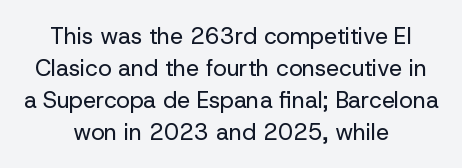
{"italic": "no", "bold": "no", "underline": "no", "align": "center", "line_spacing": "normal", "line_spacing_ratio": 1.39, "letter_spacing": "normal", "letter_spacing_em": 0.0, "glyph_px": 23}
